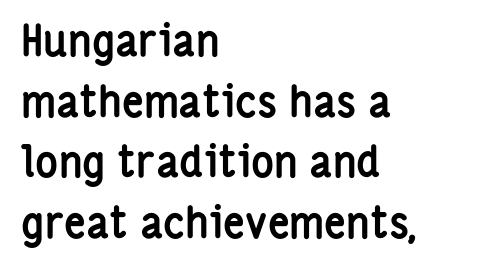
Q: Is the text bold? A: Yes.
Q: Is the text italic (slanted)? A: No, it is upright.
Q: Is the typeface a serif or a sans-serif typeface? A: Sans-serif.
Q: Is the text underlined? A: No.
Q: How is the paragraph aligned? A: Left-aligned.
Q: Is the spacing between letters normal or unusually wide? A: Normal.
Q: Is the spacing between lines tight, normal or loose? A: Normal.
Q: Width (condensed, normal, or wide)? A: Condensed.
Q: Stroke contrast? A: Low.
Q: x-height? A: Medium.
Q: Monospaced? A: No.
